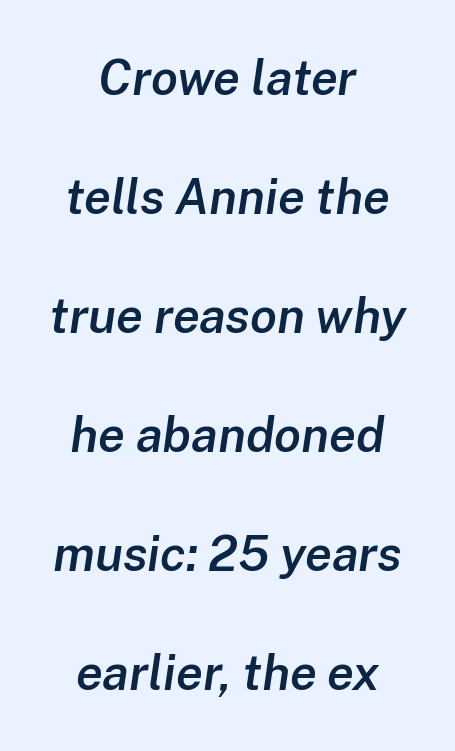
{"italic": "yes", "lean": "right", "slant_degrees": 8, "bold": "semi", "weight": "semibold", "width": "normal", "stroke_contrast": "low", "x_height": "medium", "monospaced": "no", "underline": "no", "align": "center", "line_spacing": "loose", "line_spacing_ratio": 2.43, "letter_spacing": "normal", "letter_spacing_em": 0.0, "glyph_px": 49}
